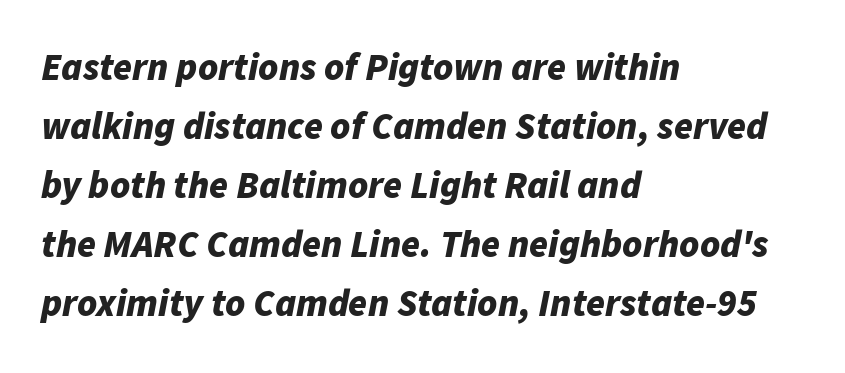
Q: Is the text bold? A: Yes.
Q: Is the text italic (slanted)? A: Yes, it leans right by about 11 degrees.
Q: Is the text underlined? A: No.
Q: How is the paragraph aligned? A: Left-aligned.
Q: Is the spacing between letters normal or unusually wide? A: Normal.
Q: Is the spacing between lines tight, normal or loose? A: Normal.
Q: Width (condensed, normal, or wide)? A: Normal.
Q: Stroke contrast? A: Low.
Q: x-height? A: Medium.
Q: Monospaced? A: No.
